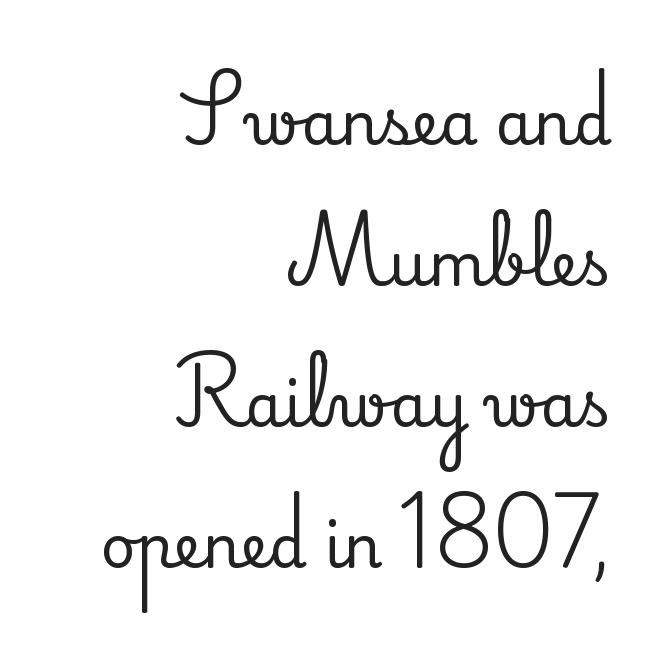
Q: Is the text italic (slanted)? A: No, it is upright.
Q: Is the typeface a serif or a sans-serif typeface? A: Serif.
Q: Is the text underlined? A: No.
Q: How is the paragraph aligned? A: Right-aligned.
Q: Is the spacing between letters normal or unusually wide? A: Normal.
Q: Is the spacing between lines tight, normal or loose? A: Loose.
Q: Width (condensed, normal, or wide)? A: Normal.
Q: Stroke contrast? A: Medium.
Q: x-height? A: Small.
Q: Monospaced? A: No.
